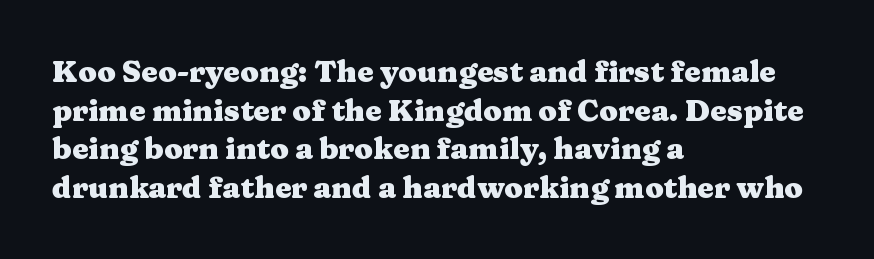
The image shows 30 px heavy, wide serif type, upright; set left-aligned, normal line spacing (1.29x), normal letter spacing, not underlined; medium stroke contrast and a medium x-height.
